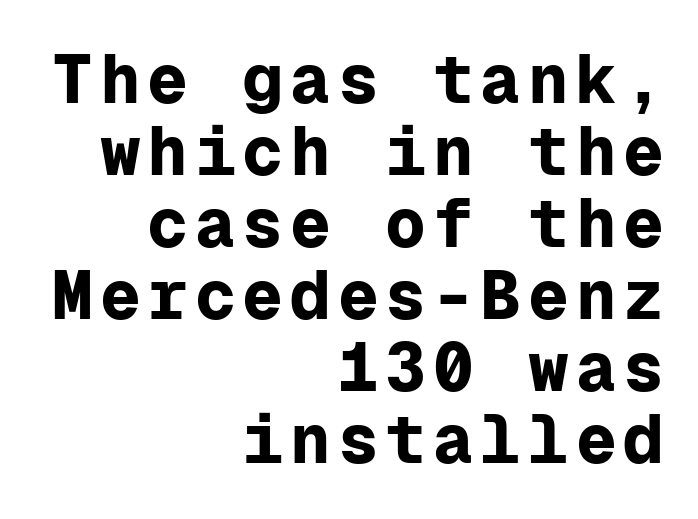
Rule under the text: the space is simply empty. Rendered with straight, roman letterforms. Typographic density is high because the face is bold. A sans-serif font was chosen for this passage.
